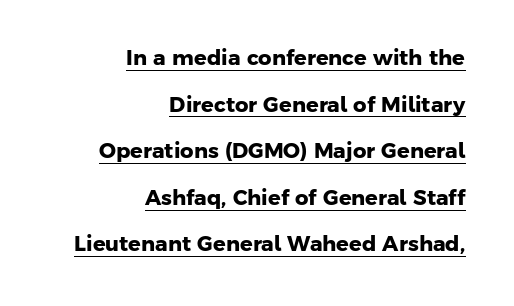
Q: Is the text bold? A: Yes.
Q: Is the text underlined? A: Yes.
Q: How is the paragraph aligned? A: Right-aligned.
Q: Is the spacing between letters normal or unusually wide? A: Normal.
Q: Is the spacing between lines tight, normal or loose? A: Loose.
